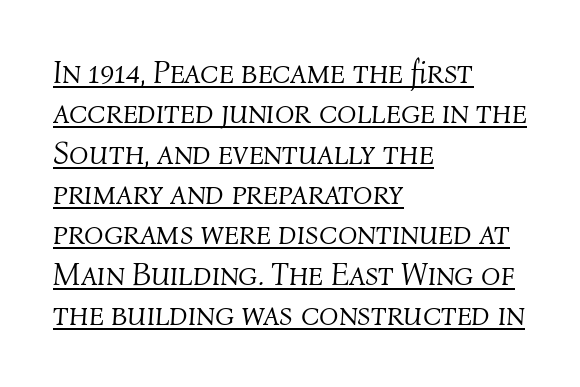
{"italic": "yes", "lean": "right", "slant_degrees": 4, "bold": "no", "weight": "light", "width": "normal", "stroke_contrast": "medium", "x_height": "medium", "monospaced": "no", "underline": "yes", "align": "left", "line_spacing": "normal", "line_spacing_ratio": 1.26, "letter_spacing": "normal", "letter_spacing_em": 0.0, "glyph_px": 32}
